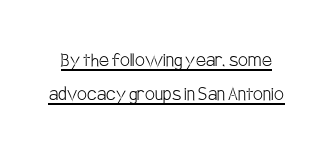
The image shows 22 px text type, upright; set normal line spacing (1.55x), normal letter spacing, underlined.
